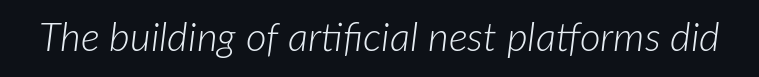
Q: Is the text bold? A: No.
Q: Is the text italic (slanted)? A: Yes, it leans right by about 7 degrees.
Q: Is the text underlined? A: No.
Q: Is the spacing between letters normal or unusually wide? A: Normal.
Q: Width (condensed, normal, or wide)? A: Normal.
Q: Stroke contrast? A: Low.
Q: x-height? A: Medium.
Q: Monospaced? A: No.
